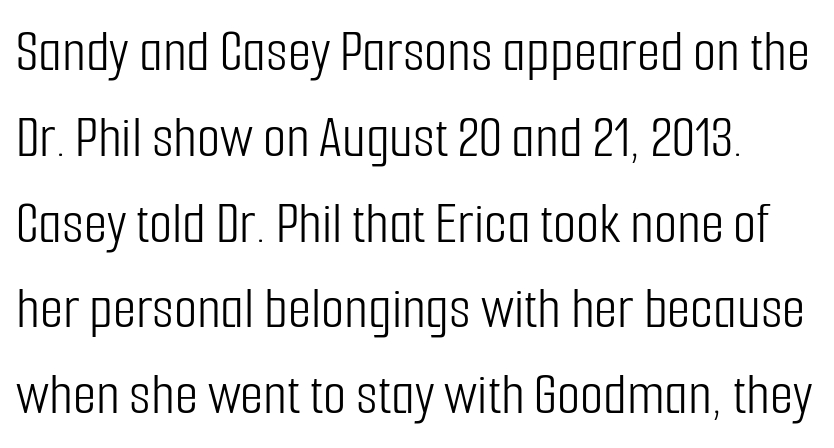
Q: Is the text bold? A: No.
Q: Is the text italic (slanted)? A: No, it is upright.
Q: Is the typeface a serif or a sans-serif typeface? A: Sans-serif.
Q: Is the text underlined? A: No.
Q: Is the spacing between letters normal or unusually wide? A: Normal.
Q: Is the spacing between lines tight, normal or loose? A: Normal.
Q: Width (condensed, normal, or wide)? A: Condensed.
Q: Stroke contrast? A: Low.
Q: x-height? A: Medium.
Q: Monospaced? A: No.
